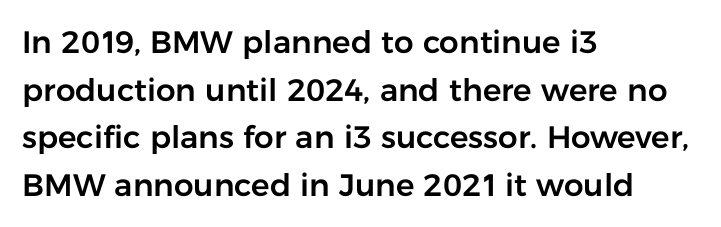
{"serif": "no", "italic": "no", "width": "normal", "stroke_contrast": "low", "x_height": "medium", "monospaced": "no", "underline": "no", "align": "left", "line_spacing": "normal", "line_spacing_ratio": 1.54, "letter_spacing": "normal", "letter_spacing_em": 0.0, "glyph_px": 31}
